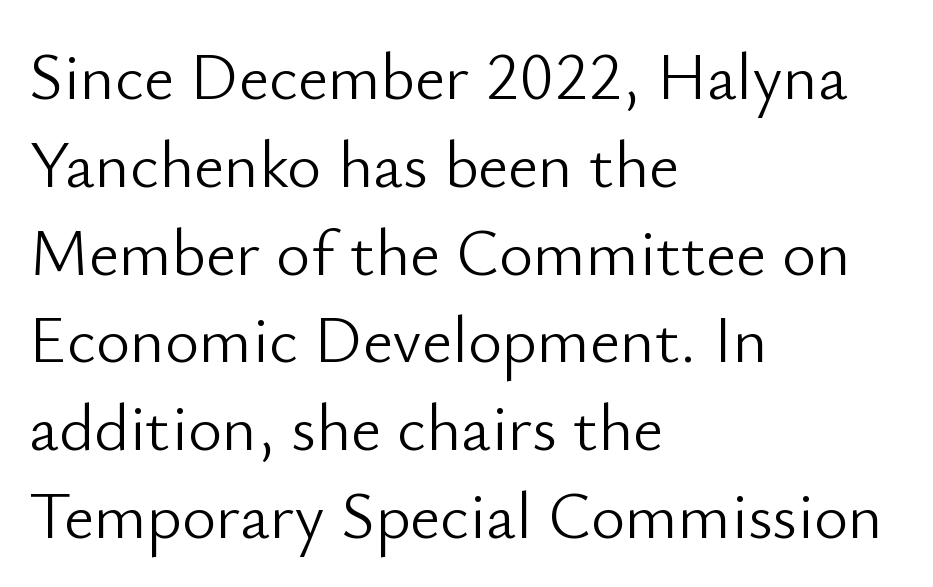
Q: Is the text bold? A: No.
Q: Is the text italic (slanted)? A: No, it is upright.
Q: Is the typeface a serif or a sans-serif typeface? A: Sans-serif.
Q: Is the text underlined? A: No.
Q: How is the paragraph aligned? A: Left-aligned.
Q: Is the spacing between letters normal or unusually wide? A: Normal.
Q: Is the spacing between lines tight, normal or loose? A: Normal.
Q: Width (condensed, normal, or wide)? A: Normal.
Q: Stroke contrast? A: Low.
Q: x-height? A: Small.
Q: Monospaced? A: No.
